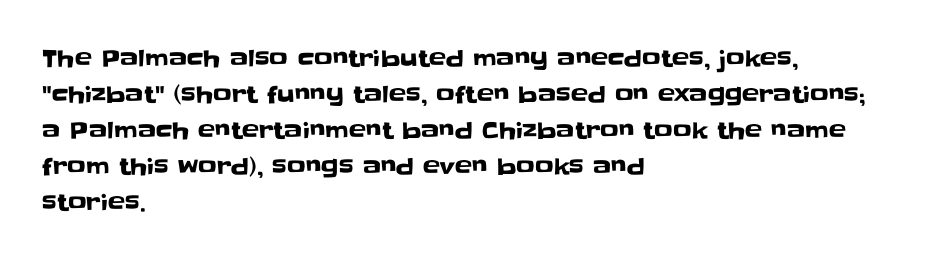
{"italic": "no", "underline": "no", "align": "left", "line_spacing": "normal", "line_spacing_ratio": 1.57, "letter_spacing": "normal", "letter_spacing_em": 0.0, "glyph_px": 23}
